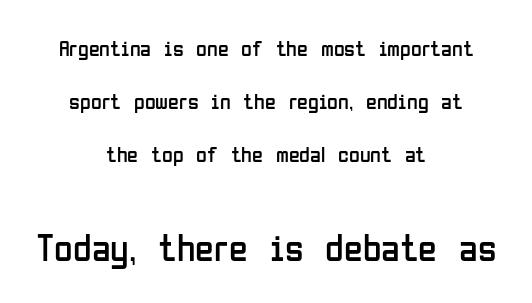
{"serif": "no", "italic": "no", "bold": "no", "weight": "regular", "width": "condensed", "stroke_contrast": "low", "x_height": "medium", "monospaced": "no", "underline": "no", "align": "center", "line_spacing": "loose", "line_spacing_ratio": 2.4, "letter_spacing": "normal", "letter_spacing_em": 0.0, "larger_block": "second", "size_ratio": 1.73, "glyph_px": 38}
